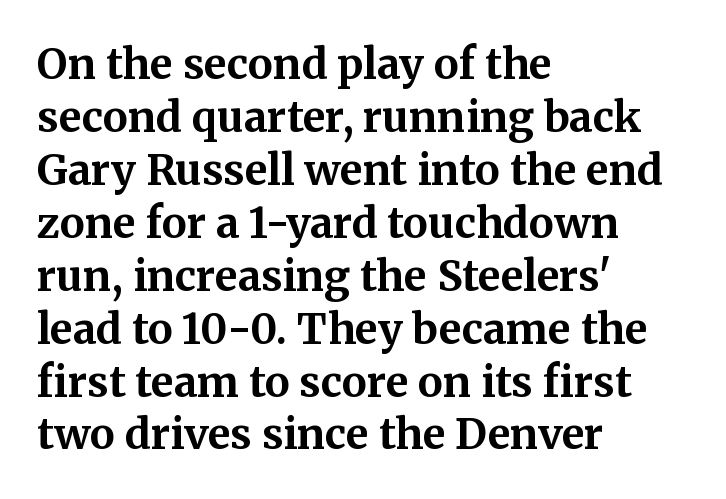
Q: Is the text bold? A: Yes.
Q: Is the text italic (slanted)? A: No, it is upright.
Q: Is the typeface a serif or a sans-serif typeface? A: Serif.
Q: Is the text underlined? A: No.
Q: How is the paragraph aligned? A: Left-aligned.
Q: Is the spacing between letters normal or unusually wide? A: Normal.
Q: Is the spacing between lines tight, normal or loose? A: Normal.
Q: Width (condensed, normal, or wide)? A: Normal.
Q: Stroke contrast? A: Medium.
Q: x-height? A: Medium.
Q: Monospaced? A: No.
